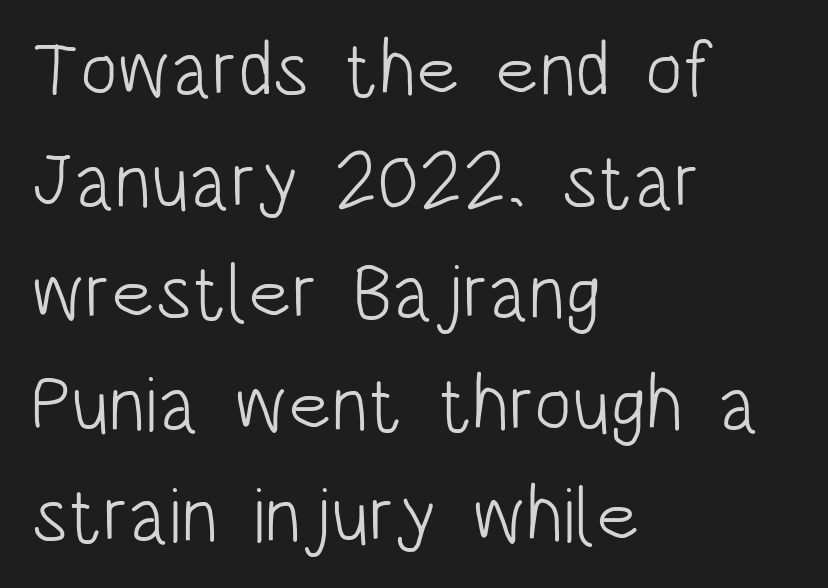
Q: Is the text bold? A: No.
Q: Is the text italic (slanted)? A: No, it is upright.
Q: Is the typeface a serif or a sans-serif typeface? A: Sans-serif.
Q: Is the text underlined? A: No.
Q: How is the paragraph aligned? A: Left-aligned.
Q: Is the spacing between letters normal or unusually wide? A: Normal.
Q: Is the spacing between lines tight, normal or loose? A: Normal.
Q: Width (condensed, normal, or wide)? A: Condensed.
Q: Stroke contrast? A: Low.
Q: x-height? A: Large.
Q: Monospaced? A: No.
